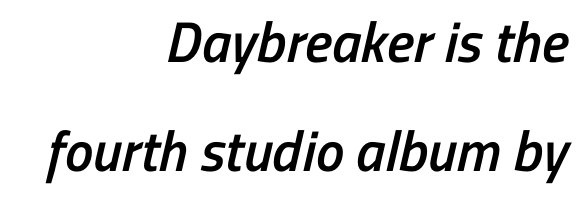
{"serif": "no", "bold": "semi", "weight": "semibold", "width": "condensed", "stroke_contrast": "low", "x_height": "medium", "monospaced": "no", "underline": "no", "align": "right", "line_spacing": "loose", "line_spacing_ratio": 1.91, "letter_spacing": "normal", "letter_spacing_em": 0.0, "glyph_px": 57}
